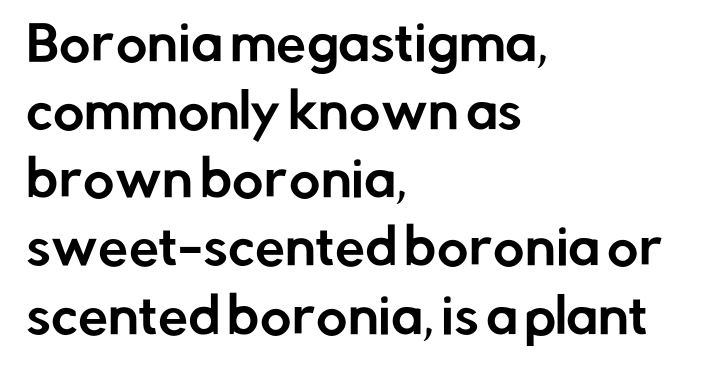
The image shows 48 px sans-serif type, upright; set left-aligned, normal line spacing (1.42x), normal letter spacing, not underlined; low stroke contrast and a medium x-height.
